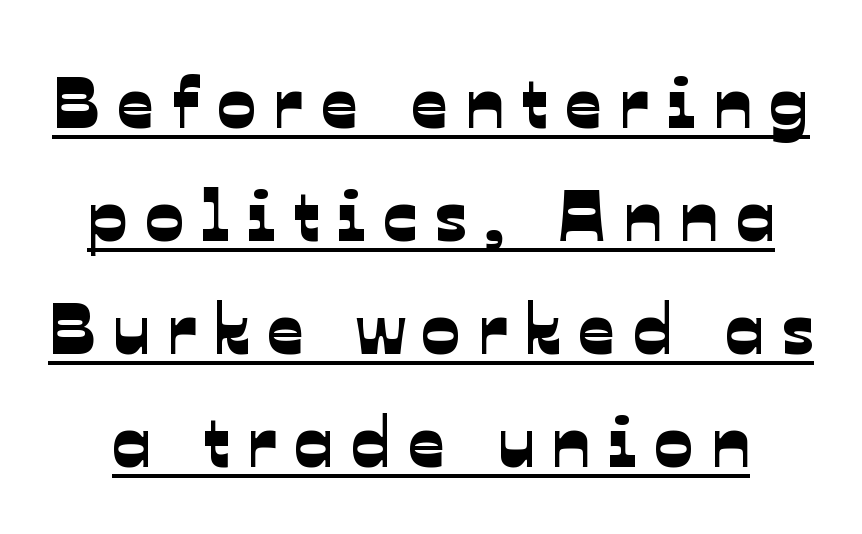
Q: Is the typeface a serif or a sans-serif typeface? A: Sans-serif.
Q: Is the text underlined? A: Yes.
Q: Is the spacing between letters normal or unusually wide? A: Unusually wide.
Q: Is the spacing between lines tight, normal or loose? A: Normal.
Q: Width (condensed, normal, or wide)? A: Normal.
Q: Stroke contrast? A: Low.
Q: x-height? A: Medium.
Q: Monospaced? A: No.
